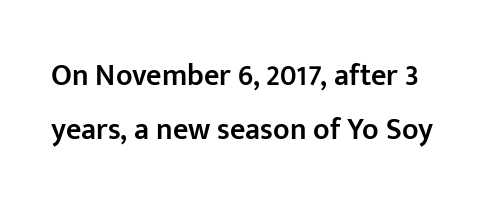
Q: Is the text bold? A: Semi-bold.
Q: Is the text italic (slanted)? A: No, it is upright.
Q: Is the typeface a serif or a sans-serif typeface? A: Sans-serif.
Q: Is the text underlined? A: No.
Q: Is the spacing between letters normal or unusually wide? A: Normal.
Q: Width (condensed, normal, or wide)? A: Normal.
Q: Stroke contrast? A: Low.
Q: x-height? A: Medium.
Q: Monospaced? A: No.
